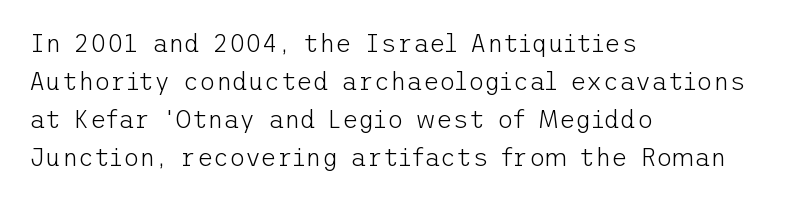
The font's upright variant was chosen for this text. The specimen omits any rule beneath the text block's lines. All the whitespace from short lines collects on the right. Tracking here is standard; glyphs follow each other at the usual distance.
